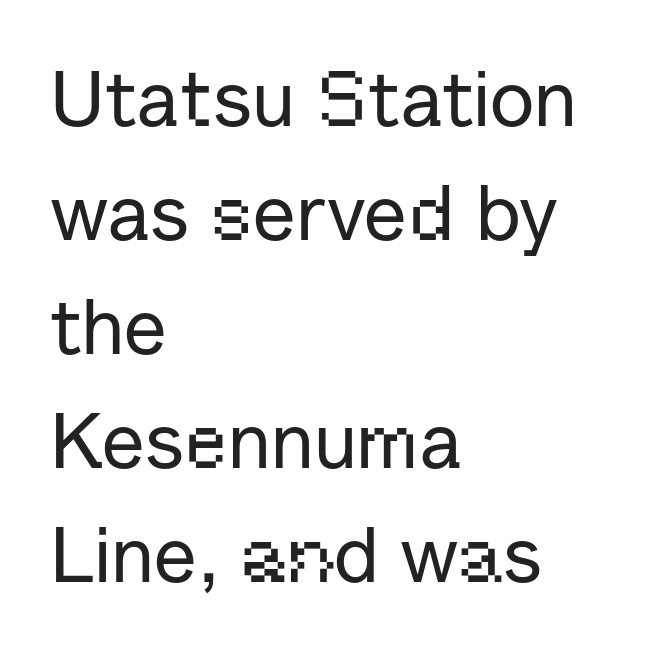
{"serif": "no", "italic": "no", "width": "normal", "stroke_contrast": "low", "x_height": "medium", "monospaced": "no", "underline": "no", "align": "left", "line_spacing": "normal", "line_spacing_ratio": 1.46, "letter_spacing": "normal", "letter_spacing_em": 0.0, "glyph_px": 78}
